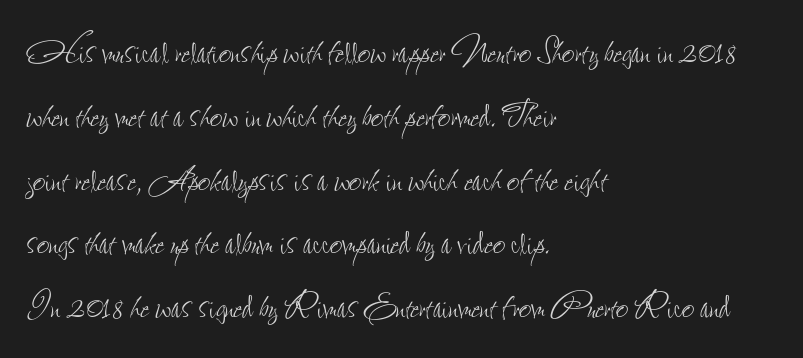
{"bold": "no", "weight": "thin", "width": "condensed", "stroke_contrast": "low", "x_height": "small", "monospaced": "no", "underline": "no", "align": "left", "line_spacing": "normal", "line_spacing_ratio": 1.45, "letter_spacing": "normal", "letter_spacing_em": 0.0, "glyph_px": 44}
